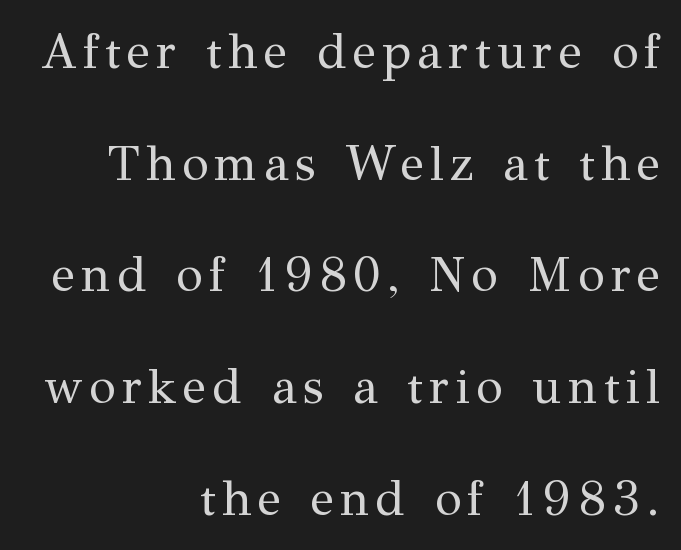
The image shows 49 px regular-weight serif type, upright; set right-aligned, loose line spacing (2.28x), not underlined; medium stroke contrast and a medium x-height.
